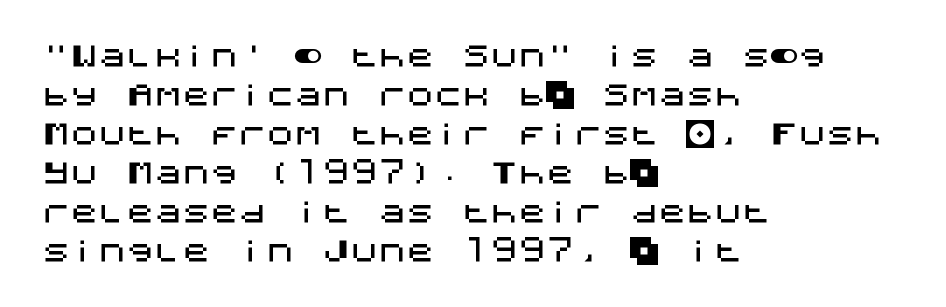
Posture: straight, roman, zero tilt. This rendering employs a face without finishing strokes, i.e., a sans-serif. Tracking here is standard; glyphs follow each other at the usual distance. The baseline area is clear.
